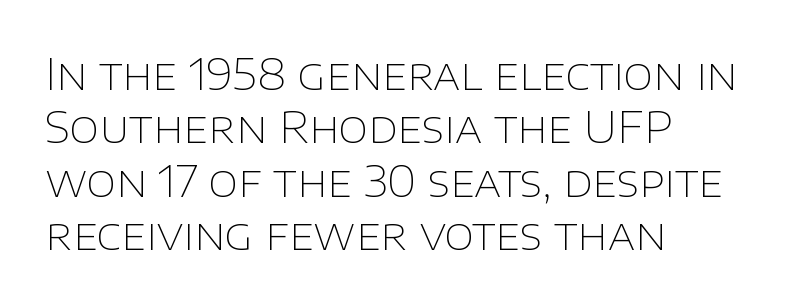
Q: Is the text bold? A: No.
Q: Is the text italic (slanted)? A: No, it is upright.
Q: Is the typeface a serif or a sans-serif typeface? A: Sans-serif.
Q: Is the text underlined? A: No.
Q: How is the paragraph aligned? A: Left-aligned.
Q: Is the spacing between letters normal or unusually wide? A: Normal.
Q: Width (condensed, normal, or wide)? A: Normal.
Q: Stroke contrast? A: Low.
Q: x-height? A: Large.
Q: Monospaced? A: No.
